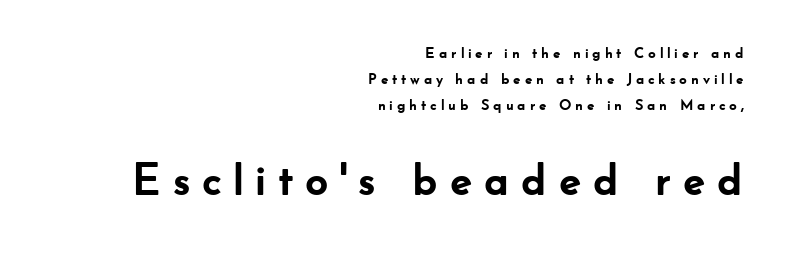
Q: Is the text bold? A: Yes.
Q: Is the text italic (slanted)? A: No, it is upright.
Q: Is the typeface a serif or a sans-serif typeface? A: Sans-serif.
Q: Is the text underlined? A: No.
Q: How is the paragraph aligned? A: Right-aligned.
Q: Is the spacing between letters normal or unusually wide? A: Unusually wide.
Q: Which block of text is set in a larger size, the first (top) or the second (bottom)? A: The second (bottom) one.
Q: Width (condensed, normal, or wide)? A: Normal.
Q: Stroke contrast? A: Low.
Q: x-height? A: Small.
Q: Monospaced? A: No.
